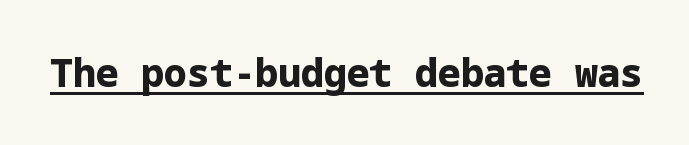
Each word holds together tightly as a unit, with standard inter-letter gaps. Italic? Not at all — the glyphs are vertical. Typographically, this falls in the sans-serif category. Set as a true bold cut, around the 700 mark. These characters rest on top of a visible drawn line.
